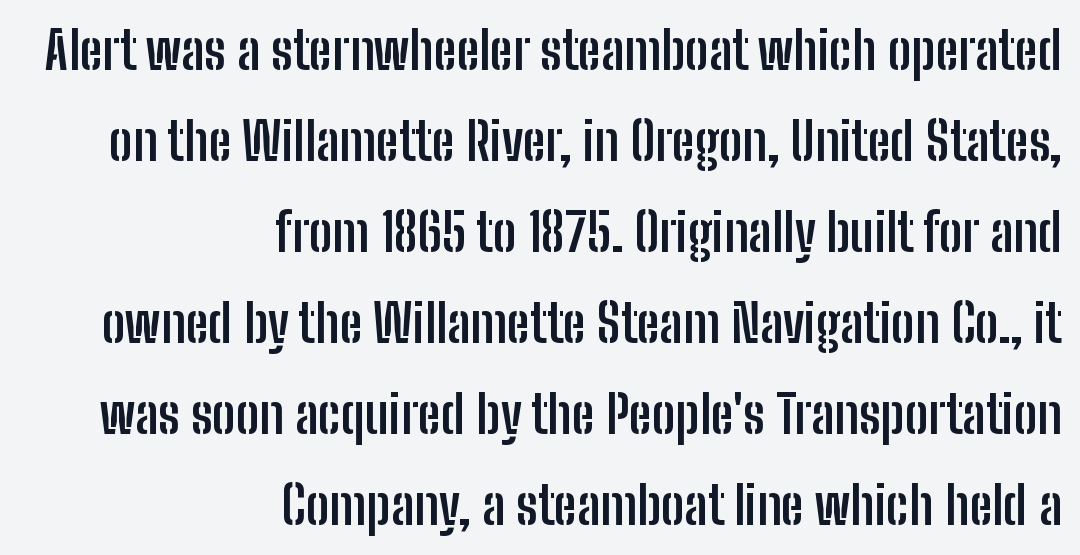
{"serif": "no", "italic": "no", "bold": "yes", "weight": "semibold", "width": "condensed", "stroke_contrast": "low", "x_height": "medium", "monospaced": "no", "underline": "no", "align": "right", "line_spacing_ratio": 1.75, "letter_spacing": "normal", "letter_spacing_em": 0.0, "glyph_px": 52}
